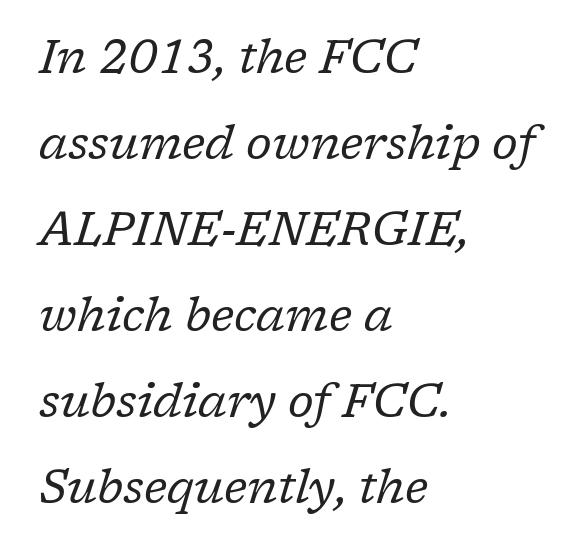
Q: Is the text bold? A: No.
Q: Is the text italic (slanted)? A: Yes, it leans right by about 17 degrees.
Q: Is the typeface a serif or a sans-serif typeface? A: Serif.
Q: Is the text underlined? A: No.
Q: How is the paragraph aligned? A: Left-aligned.
Q: Is the spacing between letters normal or unusually wide? A: Normal.
Q: Width (condensed, normal, or wide)? A: Normal.
Q: Stroke contrast? A: Low.
Q: x-height? A: Medium.
Q: Monospaced? A: No.
